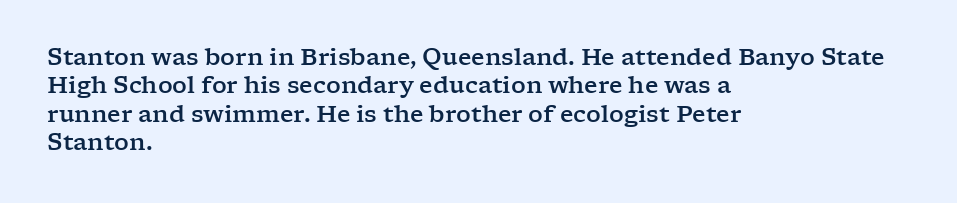
Q: Is the text italic (slanted)? A: No, it is upright.
Q: Is the text underlined? A: No.
Q: How is the paragraph aligned? A: Left-aligned.
Q: Is the spacing between letters normal or unusually wide? A: Normal.
